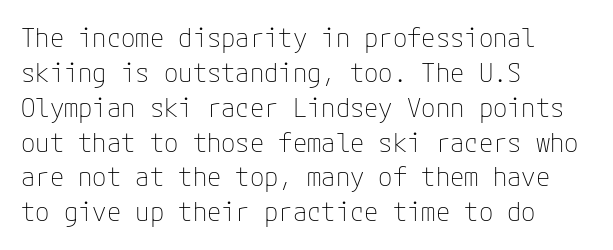
{"italic": "no", "bold": "no", "underline": "no", "align": "left", "line_spacing": "normal", "line_spacing_ratio": 1.34, "letter_spacing": "normal", "letter_spacing_em": 0.0, "glyph_px": 26}
